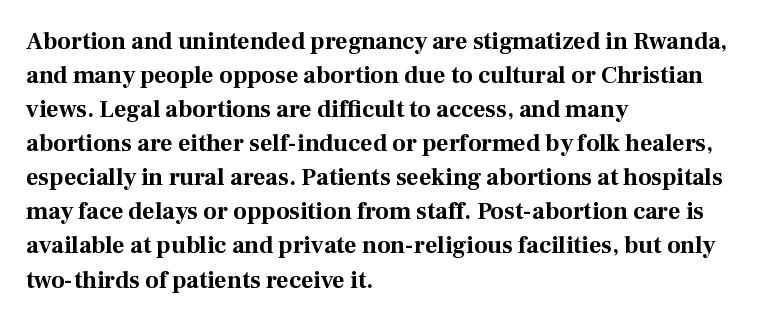
The passage shown stacks its lines at a standard gap. These lines keep a tight, regular rhythm from letter to letter. Descenders hang freely into open space. The sample has been set heavy, in full bold. Leftover space on each line is placed entirely after the last word. Nope, not italic — everything's standing straight.
